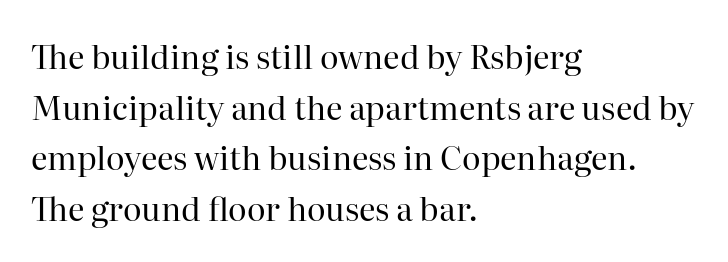
The image shows 32 px regular-weight serif type, upright; set left-aligned, normal line spacing (1.58x), normal letter spacing, not underlined; high stroke contrast and a medium x-height.
